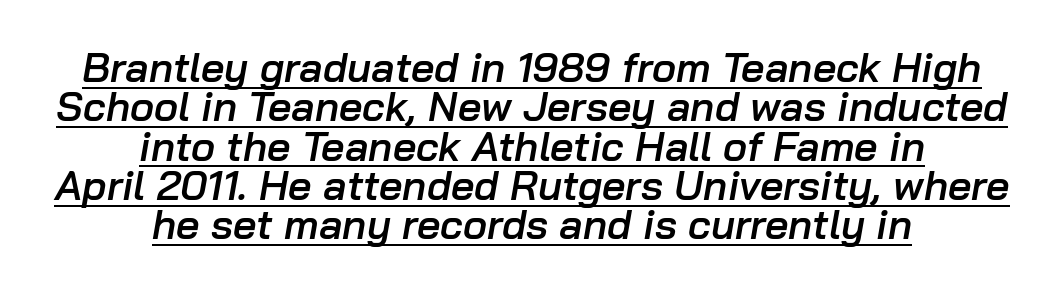
Q: Is the text bold? A: Semi-bold.
Q: Is the text italic (slanted)? A: Yes, it leans right by about 10 degrees.
Q: Is the text underlined? A: Yes.
Q: How is the paragraph aligned? A: Centered.
Q: Is the spacing between letters normal or unusually wide? A: Normal.
Q: Is the spacing between lines tight, normal or loose? A: Tight.
Q: Width (condensed, normal, or wide)? A: Normal.
Q: Stroke contrast? A: Low.
Q: x-height? A: Medium.
Q: Monospaced? A: No.
